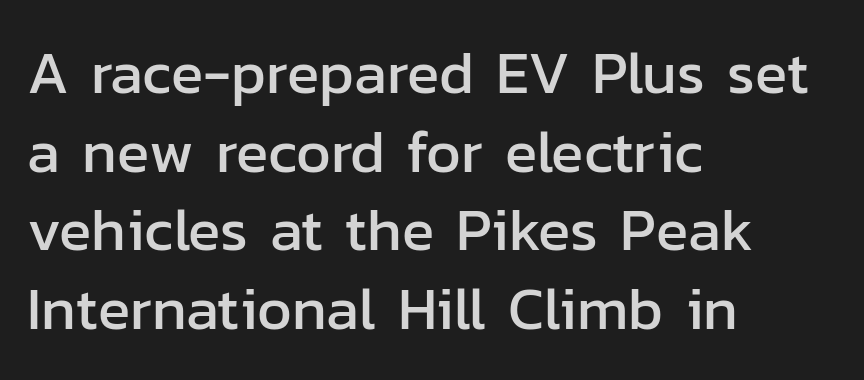
The image shows 60 px sans-serif type, upright; set left-aligned, normal line spacing (1.31x), normal letter spacing, not underlined; low stroke contrast and a medium x-height.
